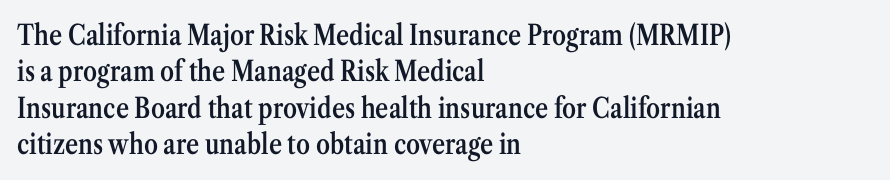
The passage shown is semibold, sitting just below true bold. The letters stand straight up with perfectly vertical stems. The string is rendered with underlining switched off. Typeset ragged right — the left edge is the straight one.
